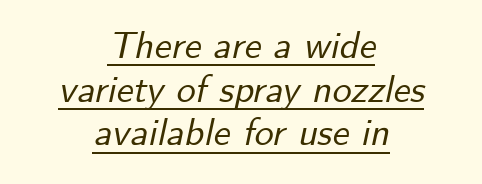
The image shows 38 px text type, italic (leaning right); set centered, tight line spacing (1.15x), normal letter spacing, underlined; low stroke contrast and a small x-height.
